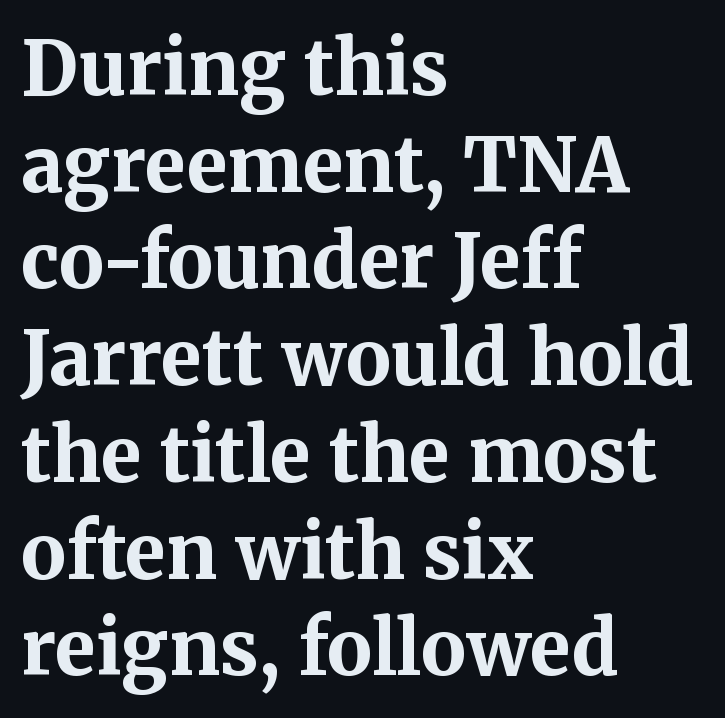
Q: Is the text bold? A: Yes.
Q: Is the text italic (slanted)? A: No, it is upright.
Q: Is the typeface a serif or a sans-serif typeface? A: Serif.
Q: Is the text underlined? A: No.
Q: How is the paragraph aligned? A: Left-aligned.
Q: Is the spacing between letters normal or unusually wide? A: Normal.
Q: Is the spacing between lines tight, normal or loose? A: Normal.
Q: Width (condensed, normal, or wide)? A: Normal.
Q: Stroke contrast? A: Medium.
Q: x-height? A: Medium.
Q: Monospaced? A: No.
